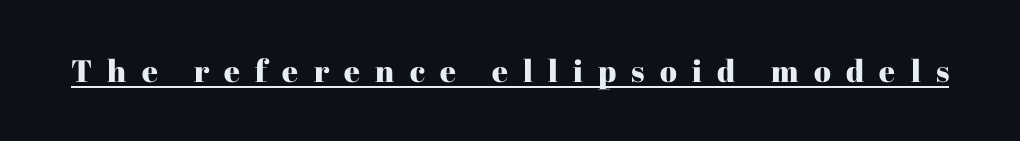
This sample has the flowing, uneven cadence of proportional lettering. This is roman type, the default non-slanted kind. The font family rendered here belongs to the serif group. Is the letter spacing exaggerated? Yes — the characters are pushed far apart. The glyphs are accompanied by a horizontal stroke just below them.
